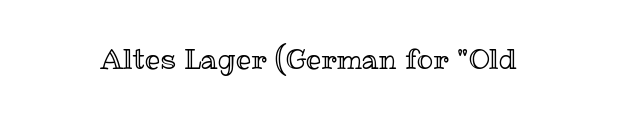
Q: Is the text italic (slanted)? A: No, it is upright.
Q: Is the text underlined? A: No.
Q: Is the spacing between letters normal or unusually wide? A: Normal.
